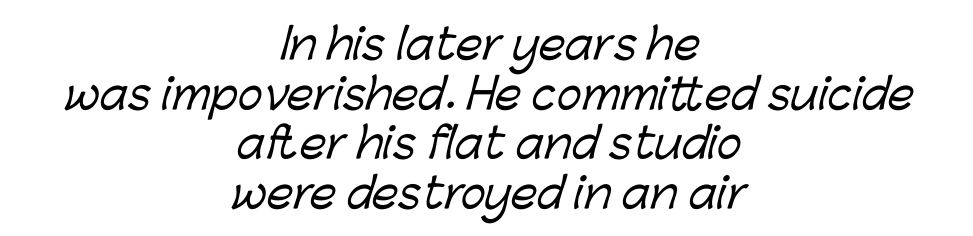
The image shows 42 px sans-serif type; set centered, line spacing 1.18x, normal letter spacing, not underlined; low stroke contrast and a medium x-height.
